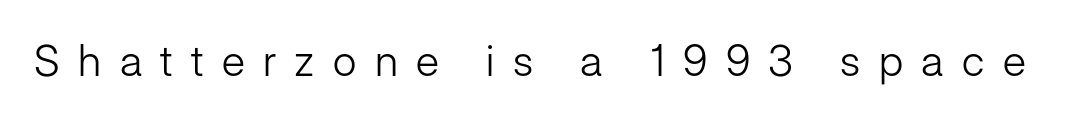
{"serif": "no", "italic": "no", "bold": "no", "weight": "light", "width": "normal", "stroke_contrast": "low", "x_height": "medium", "monospaced": "no", "underline": "no", "letter_spacing": "wide", "letter_spacing_em": 0.43, "glyph_px": 43}
